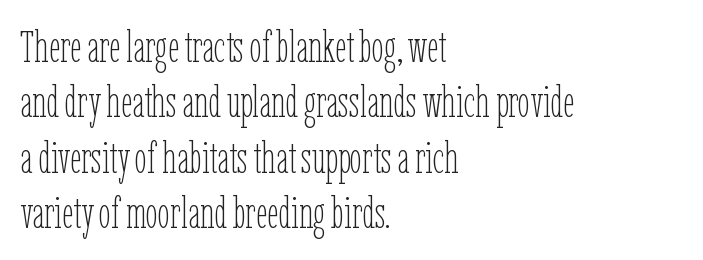
Leading: standard. The lettering stays uniformly vertical, giving the passage a roman look. The baseline area is clear. Honestly, the letter spacing is just normal — you wouldn't notice it. This rendering uses left alignment, leaving the right contour irregular. Looks like regular typesetting: each glyph gets only the width it needs.
